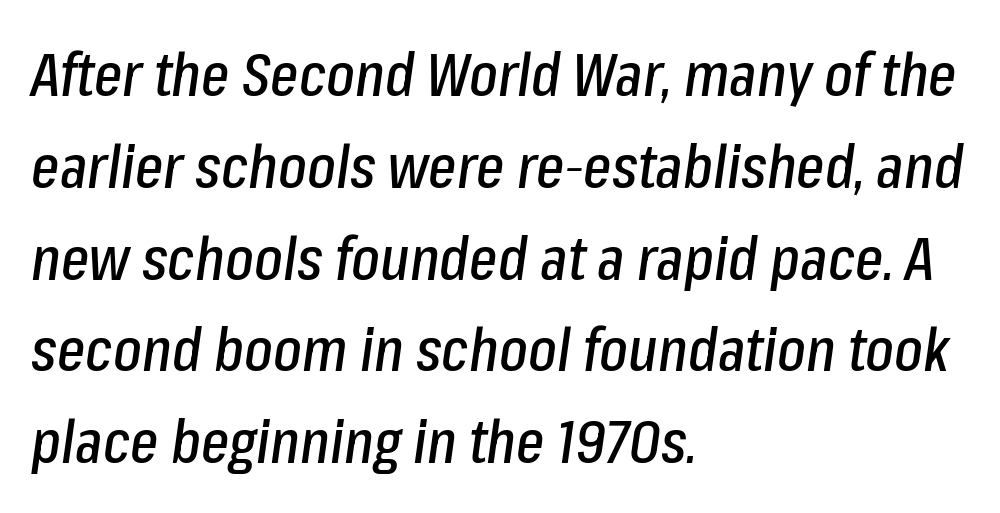
Do the characters align in a grid? No, the font is proportional. If you drew a ruler down the left edge, every line would touch it. This block has exactly the height ordinary leading produces. Short note: letters normally spaced. The lettering tilts uniformly, giving the passage an italic look. Plain, unruled lines of type.
